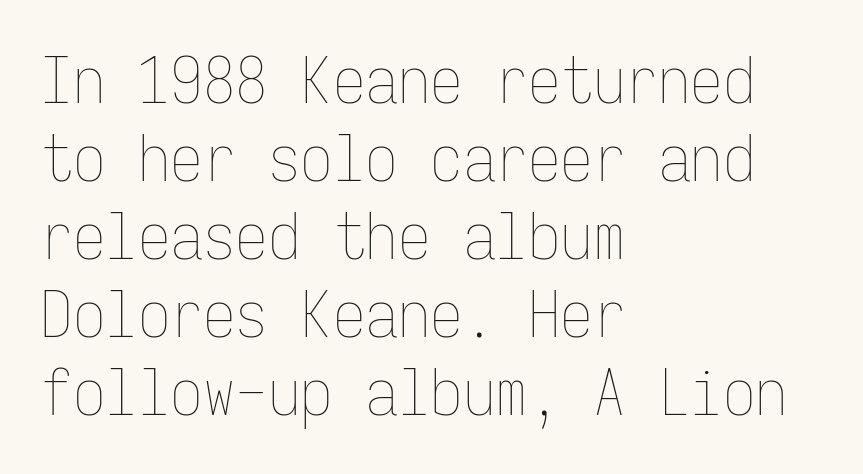
{"italic": "no", "bold": "no", "weight": "thin", "width": "condensed", "stroke_contrast": "low", "x_height": "medium", "monospaced": "yes", "underline": "no", "align": "left", "line_spacing_ratio": 1.2, "letter_spacing": "normal", "letter_spacing_em": 0.0, "glyph_px": 65}
